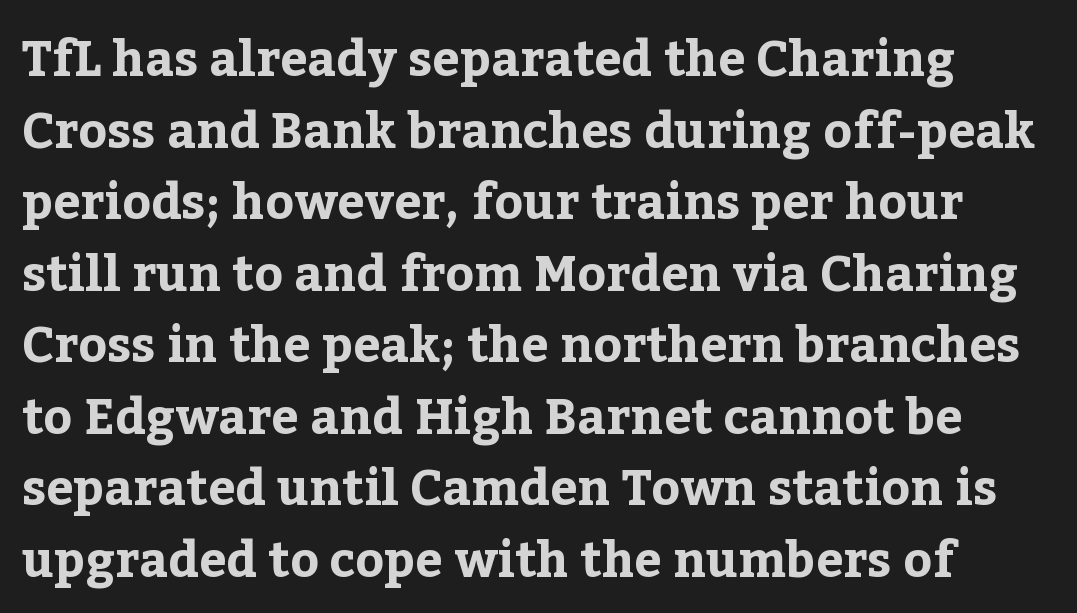
{"serif": "yes", "italic": "no", "bold": "yes", "weight": "bold", "width": "normal", "stroke_contrast": "low", "x_height": "medium", "monospaced": "no", "underline": "no", "line_spacing": "normal", "line_spacing_ratio": 1.46, "letter_spacing": "normal", "letter_spacing_em": 0.0, "glyph_px": 49}
